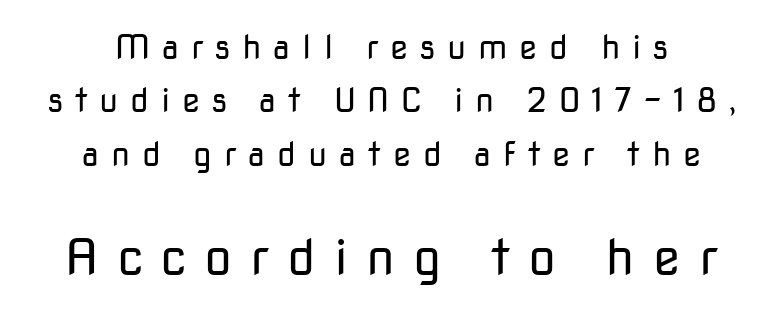
Baseline-to-baseline distance is the conventional proportion of letter height. Do the characters align in a grid? No, the font is proportional. A student would call this center alignment; a typographer would say set centered. The lettering holds an erect, upright posture throughout. Small over large — that's the arrangement of the two blocks here.
